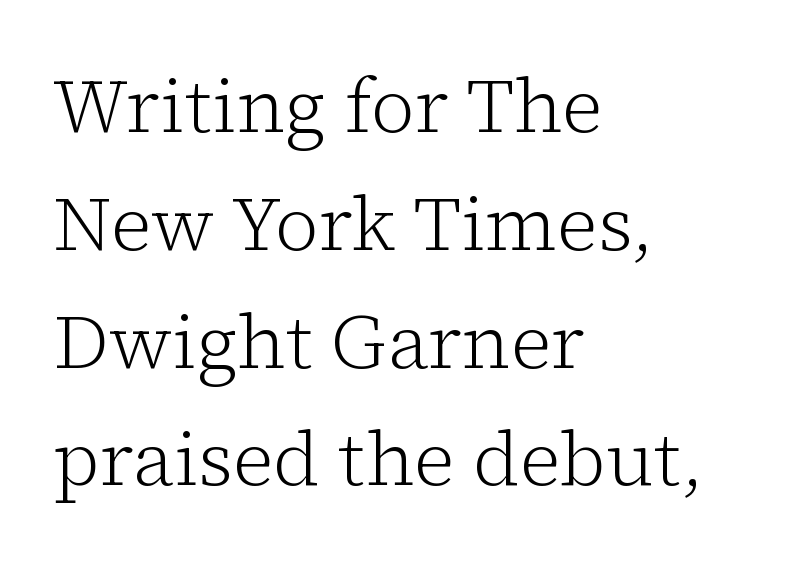
The image shows 76 px light serif type, upright; set left-aligned, normal line spacing (1.55x), normal letter spacing, not underlined; low stroke contrast and a medium x-height.
